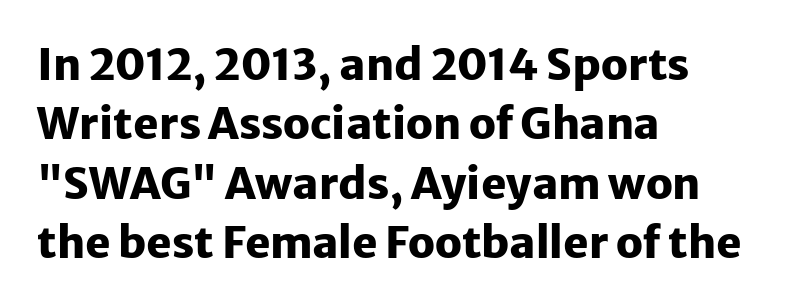
Pretty heavy lettering here — definitely bold. Any mark beneath the type? The region is blank. Nope, no serifs anywhere on these letters. Looks like regular typesetting: each glyph gets only the width it needs. What stands out about the letter spacing? Nothing — it is the standard amount.
